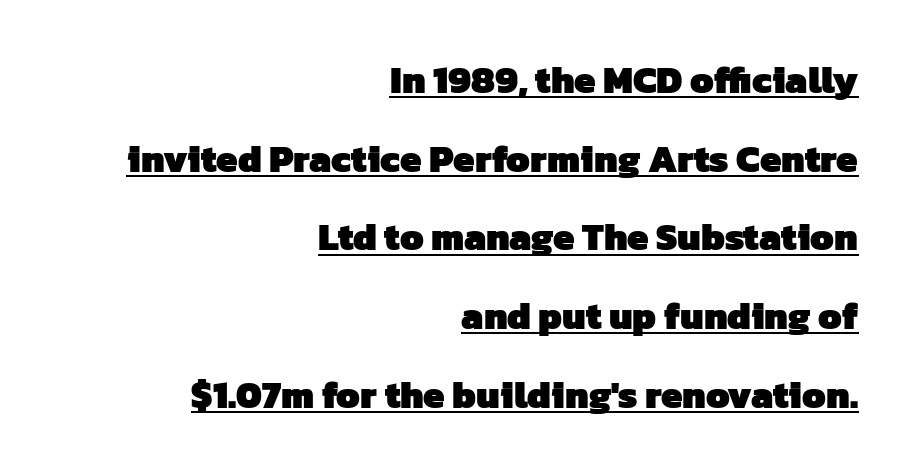
{"serif": "no", "bold": "yes", "weight": "heavy", "width": "normal", "stroke_contrast": "low", "x_height": "medium", "monospaced": "no", "underline": "yes", "align": "right", "line_spacing": "loose", "line_spacing_ratio": 2.07, "letter_spacing": "normal", "letter_spacing_em": 0.0, "glyph_px": 38}
